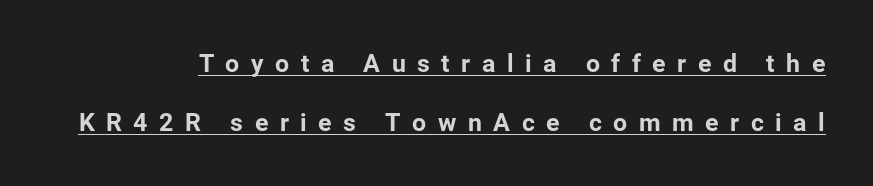
The image shows 25 px text type, upright; set loose line spacing (2.36x), unusually wide letter spacing (+0.46 em), underlined.
